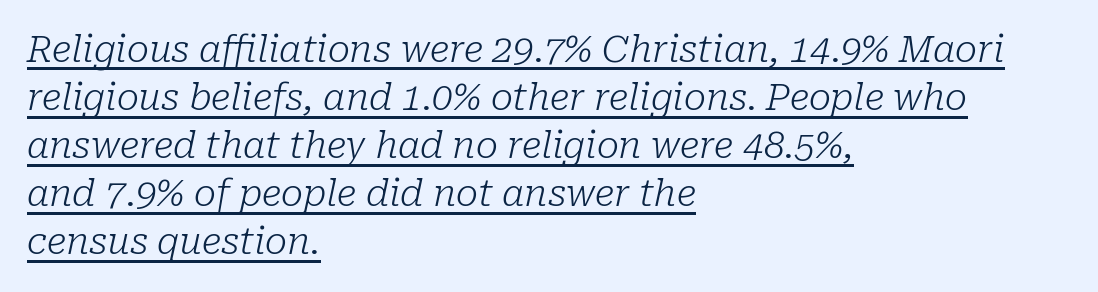
{"serif": "yes", "italic": "yes", "lean": "right", "slant_degrees": 10, "bold": "no", "weight": "light", "width": "normal", "stroke_contrast": "low", "x_height": "medium", "monospaced": "no", "underline": "yes", "align": "left", "line_spacing": "normal", "line_spacing_ratio": 1.3, "letter_spacing": "normal", "letter_spacing_em": 0.0, "glyph_px": 37}
